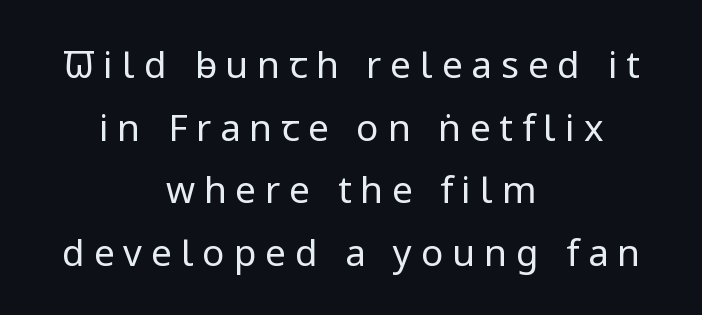
{"serif": "no", "italic": "no", "bold": "no", "weight": "regular", "width": "normal", "stroke_contrast": "low", "x_height": "medium", "monospaced": "no", "underline": "no", "align": "center", "line_spacing": "normal", "line_spacing_ratio": 1.69, "letter_spacing": "wide", "letter_spacing_em": 0.24, "glyph_px": 37}
